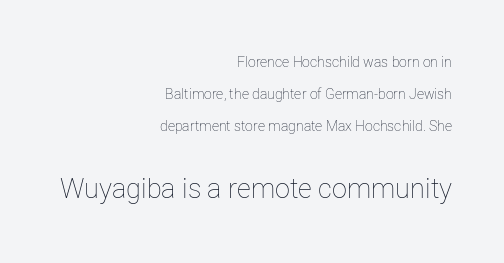
{"italic": "no", "bold": "no", "underline": "no", "align": "right", "line_spacing": "loose", "line_spacing_ratio": 2.28, "letter_spacing": "normal", "letter_spacing_em": 0.0, "larger_block": "second", "size_ratio": 1.93, "glyph_px": 27}
